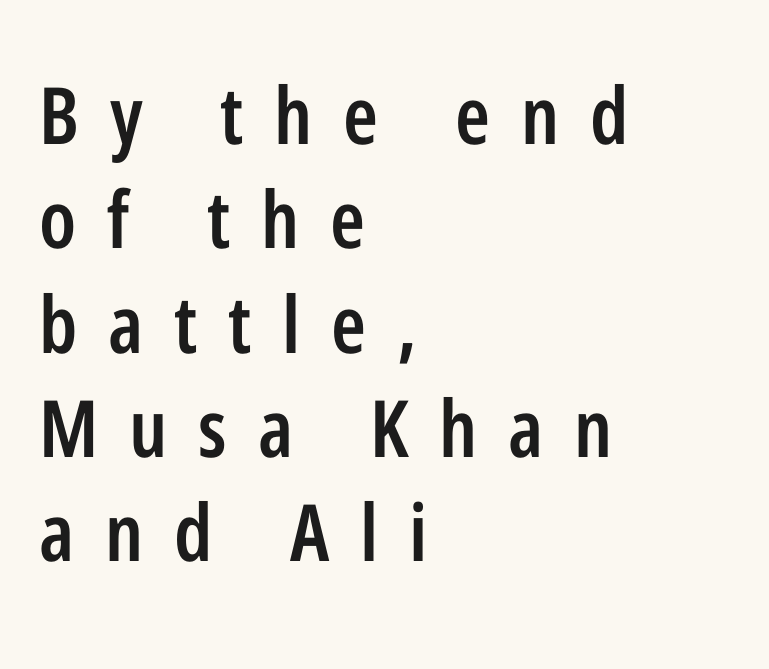
The image shows 79 px semibold, condensed sans-serif type, upright; set left-aligned, normal line spacing (1.32x), unusually wide letter spacing (+0.39 em), not underlined; low stroke contrast and a medium x-height.
